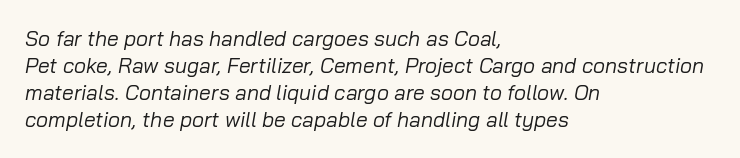
The type is set solid horizontally, with unmodified tracking. This reads as an unemphasized weight, regular at the heaviest. Does the leading feel generous? No, just average. The paragraph shown leans on its left margin. Decoration check: the copy has no underline.
